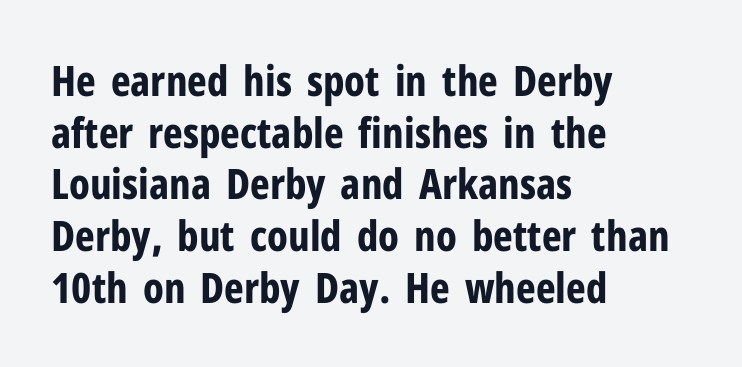
Observe the ordinary spacing: letters are neighbours, not strangers. This is sans-serif lettering, the kind often seen on screens and signage. Spacing verdict: proportional, widths tailored to each character. These lines stack with their left ends in a neat column. Words float on clear page, feet unadorned. The passage shown is emphatically bold.
